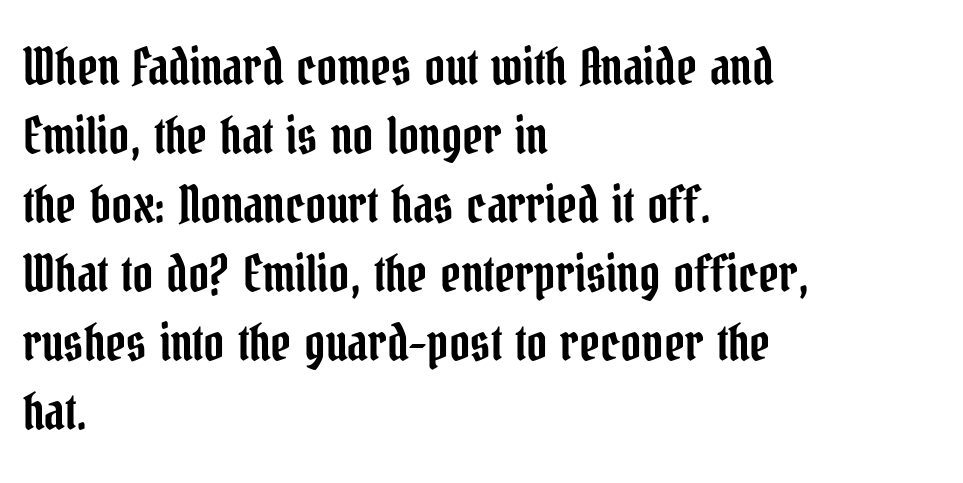
{"serif": "yes", "italic": "no", "width": "condensed", "stroke_contrast": "low", "x_height": "medium", "monospaced": "no", "underline": "no", "align": "left", "line_spacing": "normal", "line_spacing_ratio": 1.38, "letter_spacing": "normal", "letter_spacing_em": 0.0, "glyph_px": 50}
